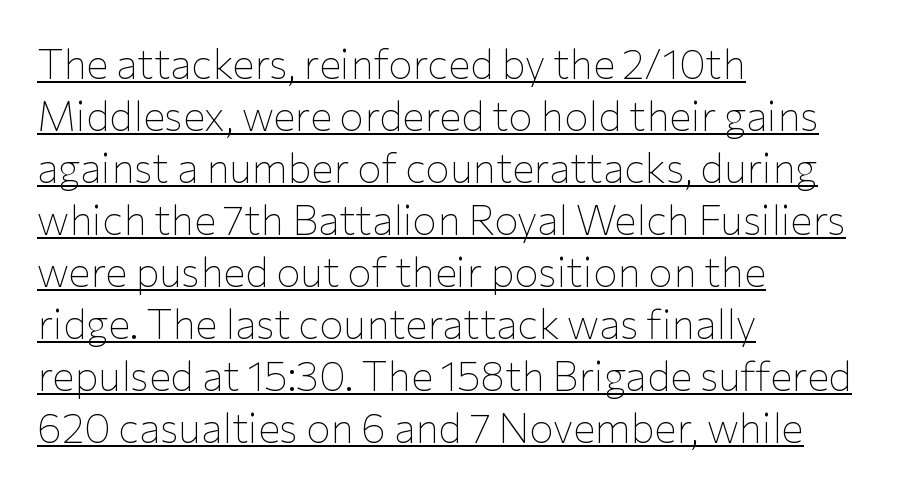
Stem width sits at or under what a default text font uses. Casual observation: everything's shoved over to the left. You can see a thin bar hugging the bottom of the glyphs. The typography opts for an upright posture over an oblique one.
